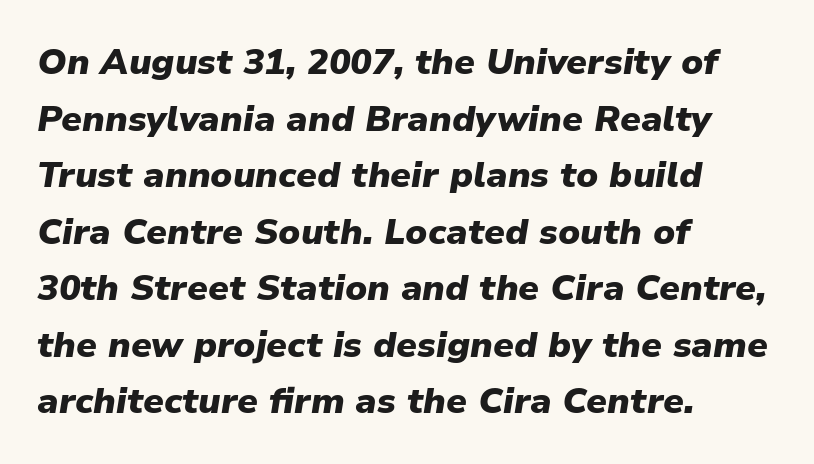
No word sits above an underline. The glyphs have the mass of a bold cut. Italic? Definitely — the glyphs are oblique. Is the block centered? No — it sits flush against the left margin.
